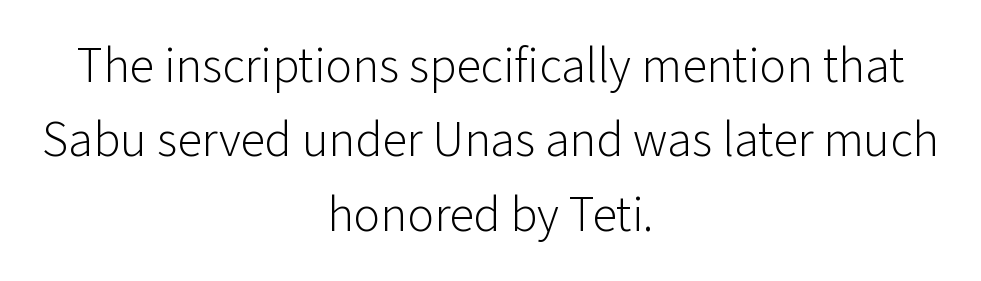
Q: Is the text bold? A: No.
Q: Is the text italic (slanted)? A: No, it is upright.
Q: Is the typeface a serif or a sans-serif typeface? A: Sans-serif.
Q: Is the text underlined? A: No.
Q: How is the paragraph aligned? A: Centered.
Q: Is the spacing between letters normal or unusually wide? A: Normal.
Q: Is the spacing between lines tight, normal or loose? A: Normal.
Q: Width (condensed, normal, or wide)? A: Normal.
Q: Stroke contrast? A: Low.
Q: x-height? A: Medium.
Q: Monospaced? A: No.
